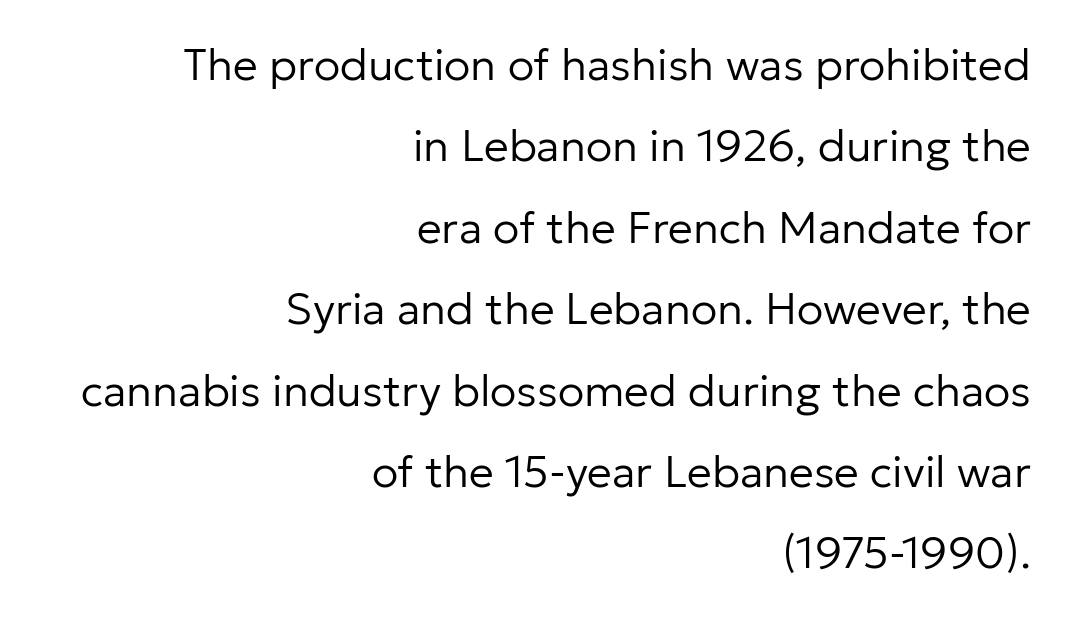
Q: Is the text bold? A: No.
Q: Is the text italic (slanted)? A: No, it is upright.
Q: Is the typeface a serif or a sans-serif typeface? A: Sans-serif.
Q: Is the text underlined? A: No.
Q: How is the paragraph aligned? A: Right-aligned.
Q: Is the spacing between letters normal or unusually wide? A: Normal.
Q: Width (condensed, normal, or wide)? A: Normal.
Q: Stroke contrast? A: Low.
Q: x-height? A: Medium.
Q: Monospaced? A: No.
